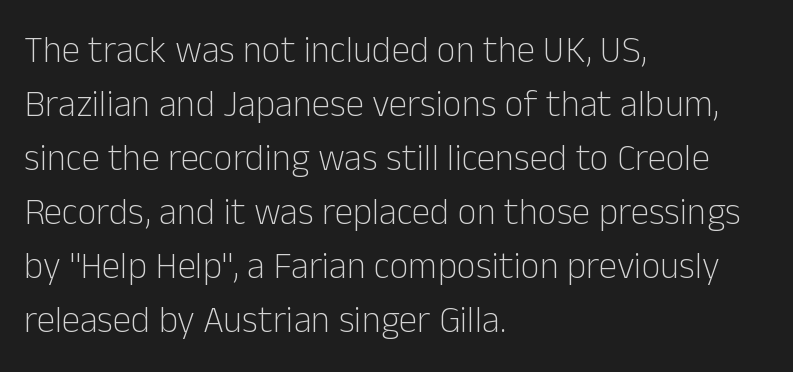
{"serif": "no", "italic": "no", "bold": "no", "weight": "light", "width": "normal", "stroke_contrast": "low", "x_height": "medium", "monospaced": "no", "underline": "no", "align": "left", "line_spacing": "normal", "line_spacing_ratio": 1.46, "letter_spacing": "normal", "letter_spacing_em": 0.0, "glyph_px": 37}
